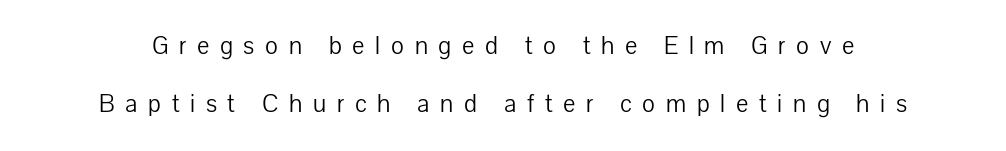
{"italic": "no", "bold": "no", "underline": "no", "line_spacing": "loose", "line_spacing_ratio": 2.25, "letter_spacing": "wide", "letter_spacing_em": 0.41, "glyph_px": 26}
